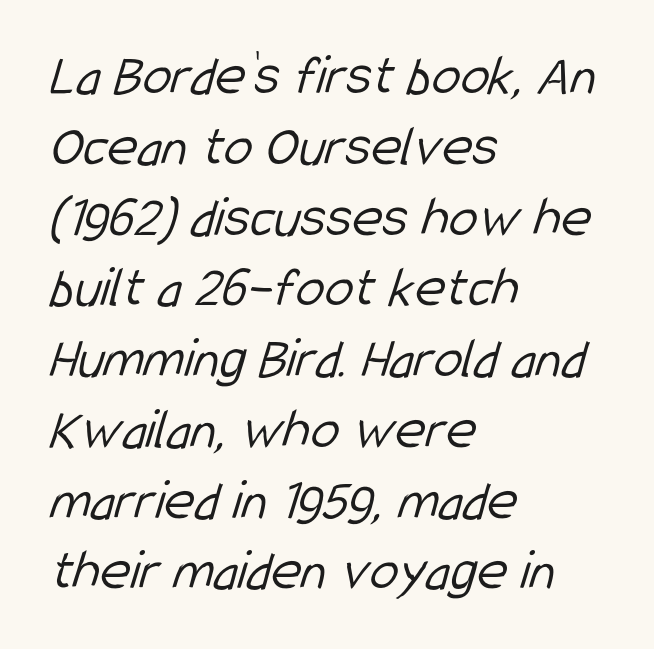
Words float on clear page, feet unadorned. A typesetter would label this face a sans. The letterforms sit at book weight or below. The rendering uses natural spacing where letterforms have individual widths. Each line starts at the same left margin while the right side varies.
